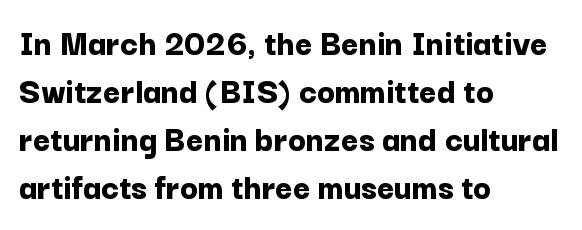
Q: Is the text bold? A: Yes.
Q: Is the text italic (slanted)? A: No, it is upright.
Q: Is the typeface a serif or a sans-serif typeface? A: Sans-serif.
Q: Is the text underlined? A: No.
Q: How is the paragraph aligned? A: Left-aligned.
Q: Is the spacing between letters normal or unusually wide? A: Normal.
Q: Is the spacing between lines tight, normal or loose? A: Normal.
Q: Width (condensed, normal, or wide)? A: Normal.
Q: Stroke contrast? A: Low.
Q: x-height? A: Medium.
Q: Monospaced? A: No.
